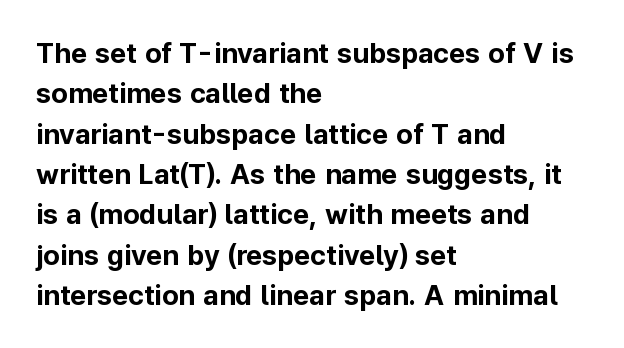
{"serif": "no", "italic": "no", "bold": "yes", "weight": "bold", "width": "normal", "stroke_contrast": "low", "x_height": "medium", "monospaced": "no", "underline": "no", "align": "left", "line_spacing": "normal", "line_spacing_ratio": 1.44, "letter_spacing": "normal", "letter_spacing_em": 0.0, "glyph_px": 28}
